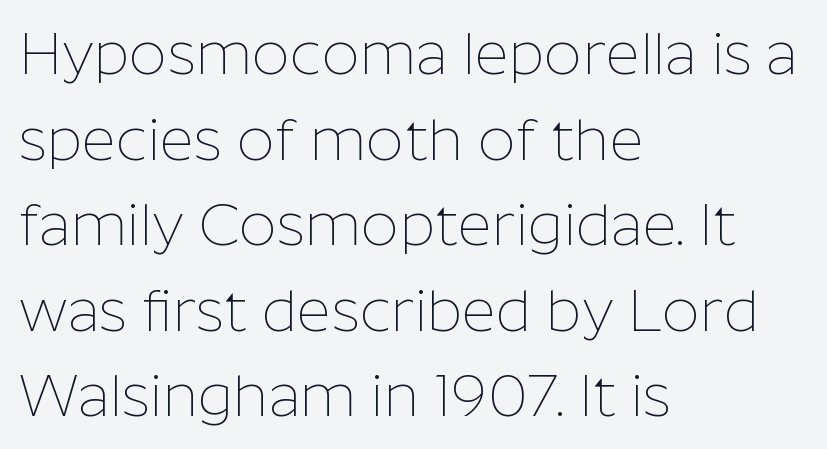
This rendering employs a face without finishing strokes, i.e., a sans-serif. Clear beneath every line of the passage. Is the letter spacing exaggerated? No — it looks like the ordinary default. The passage is arranged the way most books set body copy — flush left.
